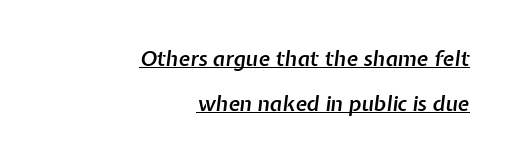
The rendering uses a semibold face; strokes are thickened but not to full bold. These characters rest on top of a visible drawn line. Look at the tracking — it's just the regular setting, nothing added. The text block is weighted toward the right margin, trailing off unevenly leftward. Looking at the ascenders, they clearly lean. The space between consecutive lines is lavish.
